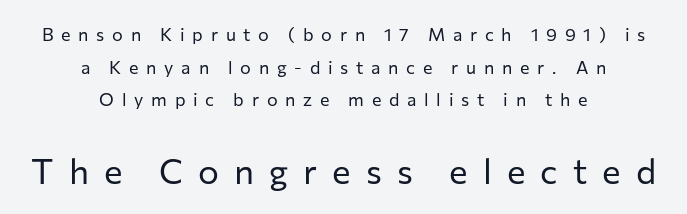
{"serif": "no", "italic": "no", "bold": "no", "weight": "regular", "width": "normal", "stroke_contrast": "low", "x_height": "medium", "monospaced": "no", "underline": "no", "align": "center", "line_spacing_ratio": 1.81, "letter_spacing": "wide", "letter_spacing_em": 0.43, "larger_block": "second", "size_ratio": 1.94, "glyph_px": 35}
